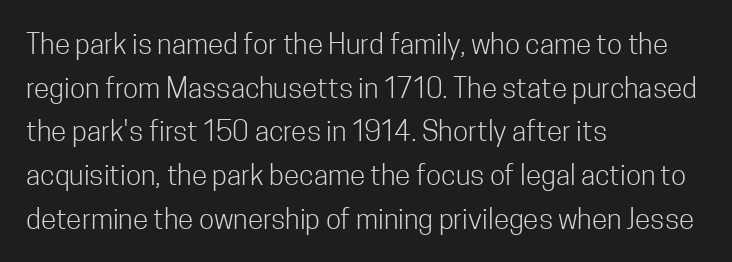
Q: Is the text bold? A: No.
Q: Is the text italic (slanted)? A: No, it is upright.
Q: Is the typeface a serif or a sans-serif typeface? A: Sans-serif.
Q: Is the text underlined? A: No.
Q: How is the paragraph aligned? A: Left-aligned.
Q: Is the spacing between letters normal or unusually wide? A: Normal.
Q: Is the spacing between lines tight, normal or loose? A: Normal.
Q: Width (condensed, normal, or wide)? A: Condensed.
Q: Stroke contrast? A: Low.
Q: x-height? A: Medium.
Q: Monospaced? A: No.
